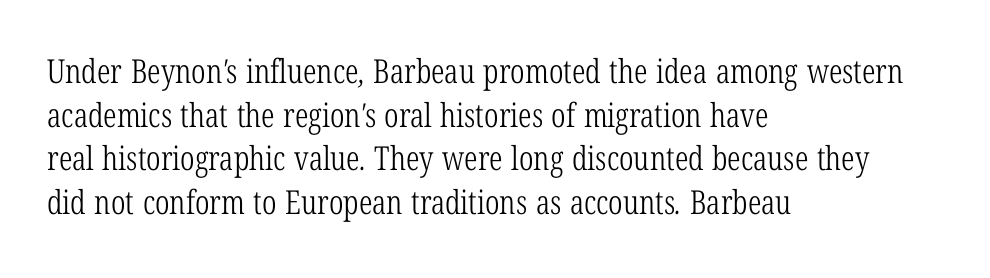
{"serif": "yes", "bold": "no", "weight": "light", "width": "condensed", "stroke_contrast": "low", "x_height": "medium", "monospaced": "no", "underline": "no", "align": "left", "line_spacing": "normal", "line_spacing_ratio": 1.32, "letter_spacing": "normal", "letter_spacing_em": 0.0, "glyph_px": 33}
